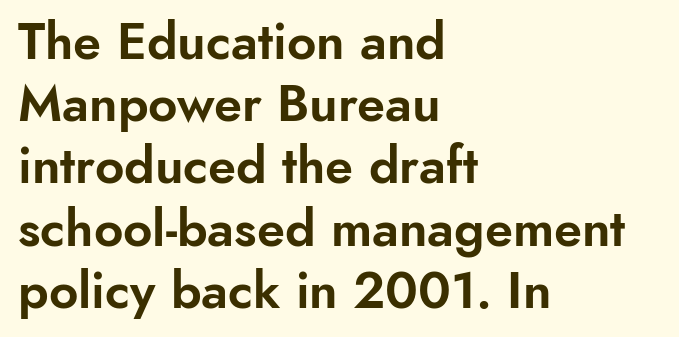
Is the letter spacing exaggerated? No — it looks like the ordinary default. These lines are rendered in a variable-pitch font. Unmarked baselines from the first word to the last. Is there any slant? The stems are plumb.
